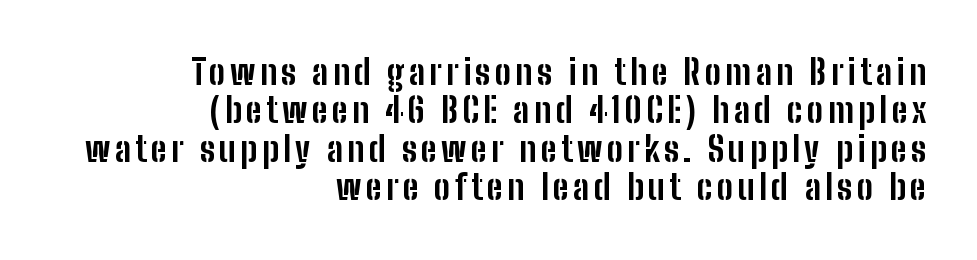
Q: Is the text bold? A: Yes.
Q: Is the text italic (slanted)? A: No, it is upright.
Q: Is the typeface a serif or a sans-serif typeface? A: Sans-serif.
Q: Is the text underlined? A: No.
Q: How is the paragraph aligned? A: Right-aligned.
Q: Is the spacing between lines tight, normal or loose? A: Tight.
Q: Width (condensed, normal, or wide)? A: Condensed.
Q: Stroke contrast? A: Low.
Q: x-height? A: Medium.
Q: Monospaced? A: No.
